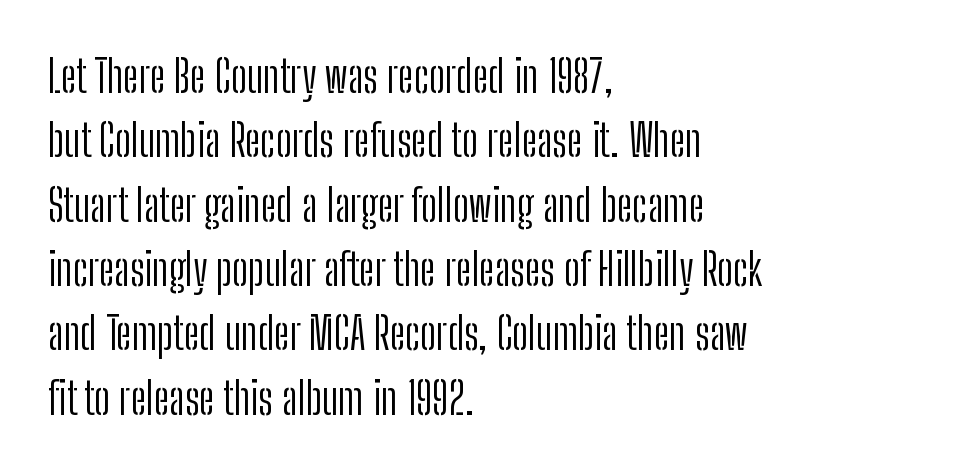
You could not count columns in this text — the font is proportionally spaced. The space between consecutive lines is moderate. The type family on display is of the sans-serif kind. Designer's note — italics off, roman on. Beneath every word, the page is bare. The line texture is even and compact thanks to regular tracking.
